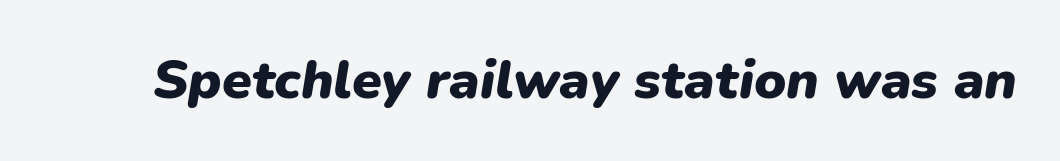
{"italic": "yes", "lean": "right", "slant_degrees": 9, "bold": "yes", "weight": "heavy", "width": "normal", "stroke_contrast": "low", "x_height": "medium", "monospaced": "no", "underline": "no", "letter_spacing": "normal", "letter_spacing_em": 0.0, "glyph_px": 54}
